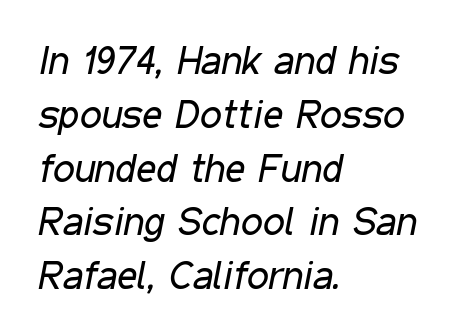
Quick note: underline off. Leading: standard. In terms of letterspacing, this is plain default setting. A light-to-regular cut is what we see here.
